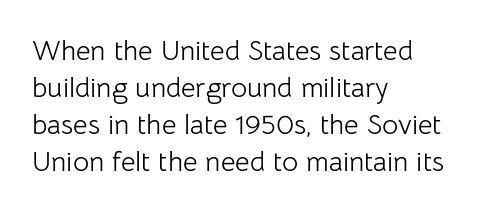
The image shows 28 px light sans-serif type, upright; set left-aligned, normal line spacing (1.32x), normal letter spacing, not underlined; low stroke contrast and a medium x-height.
